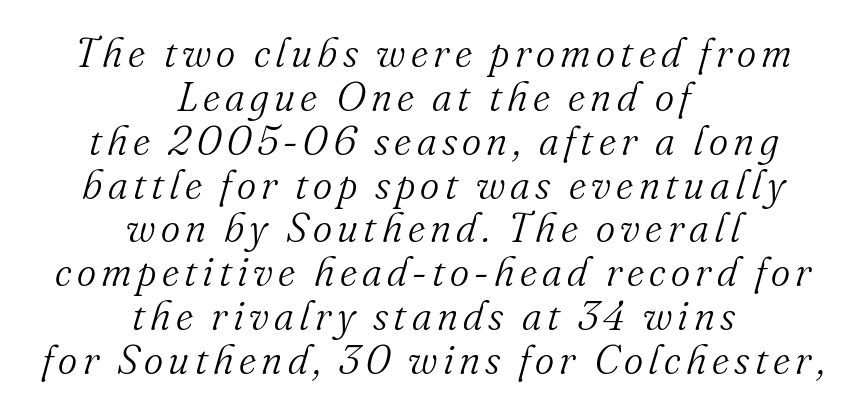
Q: Is the text bold? A: No.
Q: Is the text italic (slanted)? A: Yes, it leans right by about 16 degrees.
Q: Is the typeface a serif or a sans-serif typeface? A: Serif.
Q: Is the text underlined? A: No.
Q: How is the paragraph aligned? A: Centered.
Q: Is the spacing between lines tight, normal or loose? A: Tight.
Q: Width (condensed, normal, or wide)? A: Normal.
Q: Stroke contrast? A: Medium.
Q: x-height? A: Small.
Q: Monospaced? A: No.
